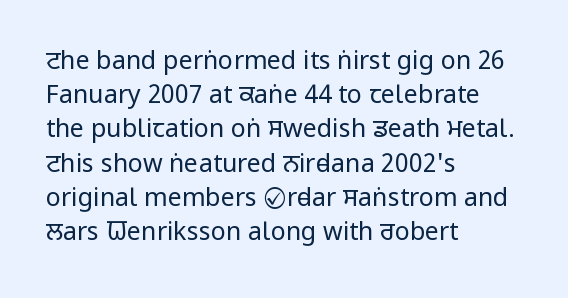
{"italic": "no", "bold": "no", "underline": "no", "align": "left", "line_spacing": "normal", "line_spacing_ratio": 1.37, "letter_spacing": "normal", "letter_spacing_em": 0.0, "glyph_px": 25}
